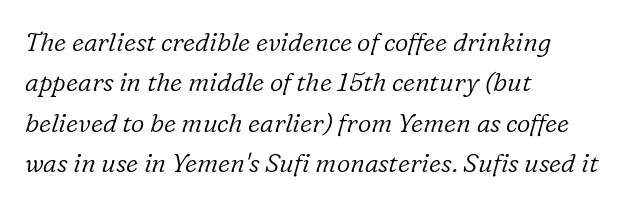
{"italic": "yes", "lean": "right", "slant_degrees": 16, "bold": "no", "underline": "no", "align": "left", "line_spacing": "normal", "line_spacing_ratio": 1.55, "letter_spacing": "normal", "letter_spacing_em": 0.0, "glyph_px": 26}
